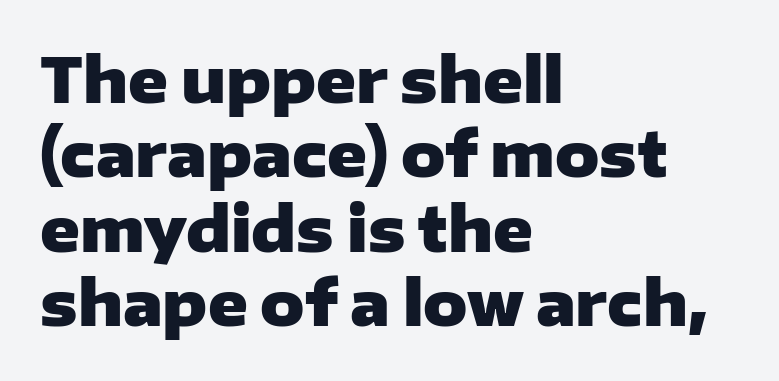
The image shows 61 px heavy, wide sans-serif type, upright; set left-aligned, line spacing 1.22x, normal letter spacing, not underlined; low stroke contrast and a medium x-height.
